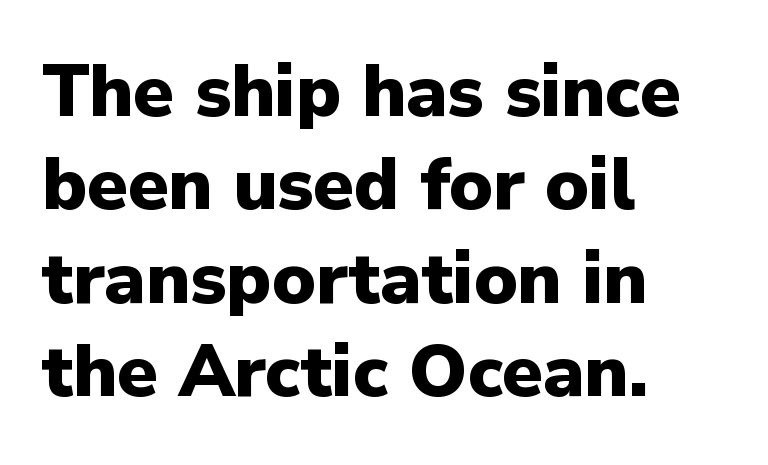
The image shows 73 px heavy sans-serif type, upright; set left-aligned, normal line spacing (1.28x), normal letter spacing, not underlined; low stroke contrast and a medium x-height.
